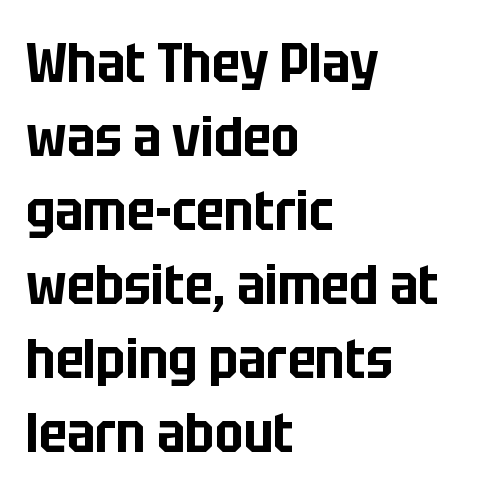
{"serif": "no", "italic": "no", "width": "condensed", "stroke_contrast": "low", "x_height": "large", "monospaced": "no", "underline": "no", "align": "left", "line_spacing": "normal", "line_spacing_ratio": 1.32, "letter_spacing": "normal", "letter_spacing_em": 0.0, "glyph_px": 56}
